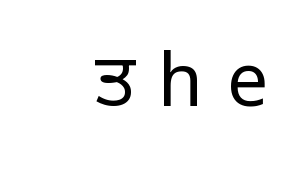
Q: Is the text bold? A: No.
Q: Is the text italic (slanted)? A: No, it is upright.
Q: Is the typeface a serif or a sans-serif typeface? A: Sans-serif.
Q: Is the text underlined? A: No.
Q: Is the spacing between letters normal or unusually wide? A: Unusually wide.
Q: Width (condensed, normal, or wide)? A: Condensed.
Q: Stroke contrast? A: Low.
Q: x-height? A: Large.
Q: Monospaced? A: No.
